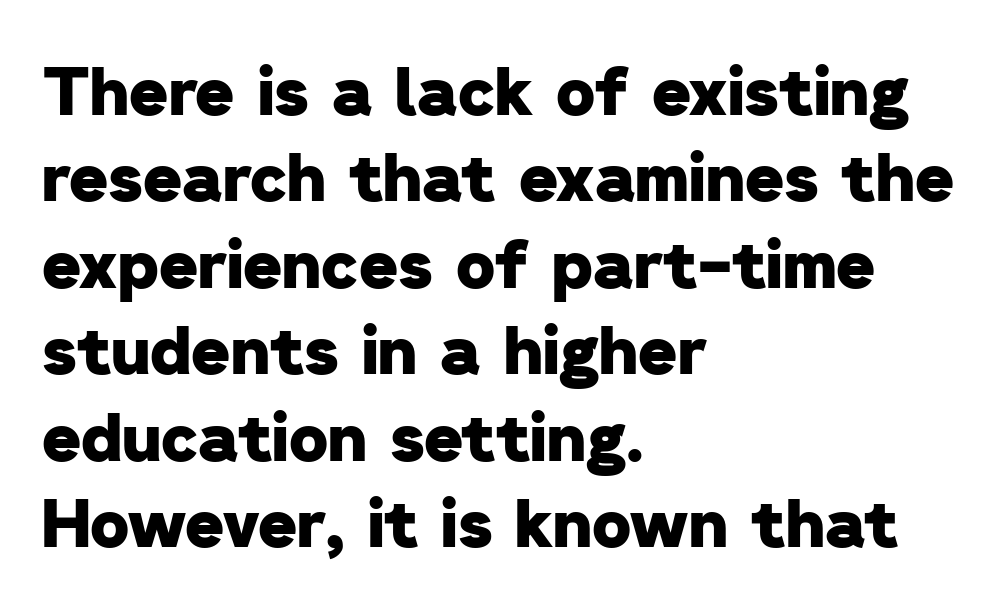
{"serif": "no", "bold": "yes", "weight": "heavy", "width": "normal", "stroke_contrast": "low", "x_height": "medium", "monospaced": "no", "underline": "no", "align": "left", "line_spacing": "normal", "line_spacing_ratio": 1.29, "letter_spacing": "normal", "letter_spacing_em": 0.0, "glyph_px": 67}
